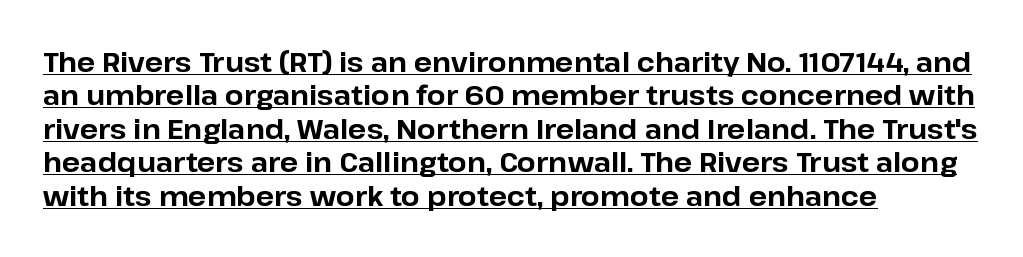
The image shows 27 px bold type, upright; set left-aligned, line spacing 1.24x, normal letter spacing, underlined.
